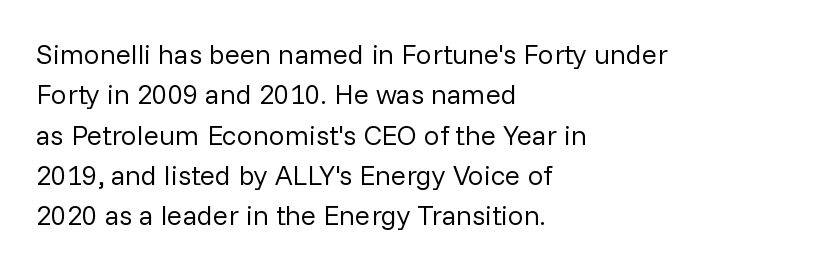
This sample is left-justified, so line endings fall wherever the words run out. Tracking value appears to be zero — textbook default spacing. Serifs: no, the terminals of the letterforms are clean. A light-to-regular cut is what we see here. The letters advance in unequal steps, a hallmark of proportional type.
